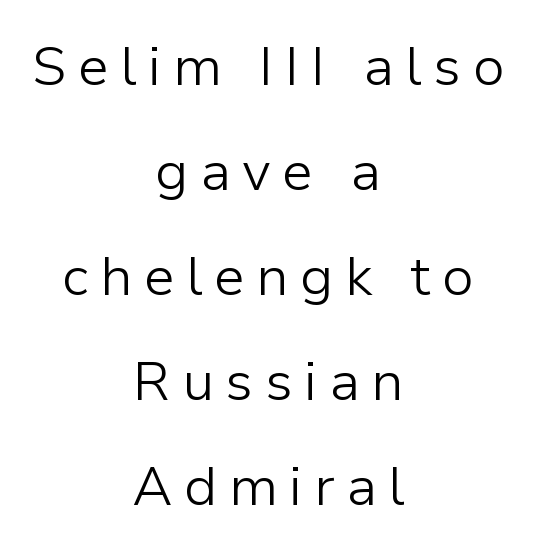
Q: Is the text bold? A: No.
Q: Is the text italic (slanted)? A: No, it is upright.
Q: Is the typeface a serif or a sans-serif typeface? A: Sans-serif.
Q: Is the text underlined? A: No.
Q: How is the paragraph aligned? A: Centered.
Q: Is the spacing between letters normal or unusually wide? A: Unusually wide.
Q: Is the spacing between lines tight, normal or loose? A: Loose.
Q: Width (condensed, normal, or wide)? A: Normal.
Q: Stroke contrast? A: Low.
Q: x-height? A: Medium.
Q: Monospaced? A: No.
